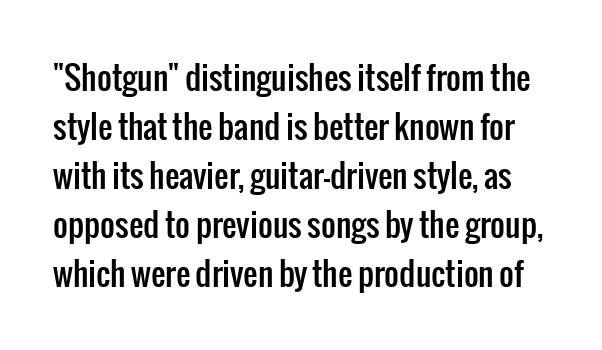
The foot of each line stays bare and open. Unlike italic type, these characters show no tilt at all. The passage shown has conventional tracking throughout. The passage shown stacks its lines at a standard gap.
